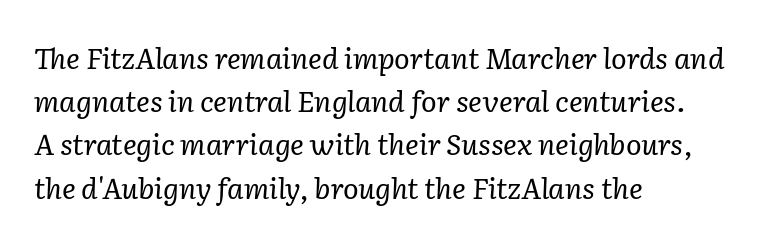
Q: Is the text bold? A: No.
Q: Is the text italic (slanted)? A: Yes, it leans right by about 2 degrees.
Q: Is the typeface a serif or a sans-serif typeface? A: Serif.
Q: Is the text underlined? A: No.
Q: How is the paragraph aligned? A: Left-aligned.
Q: Is the spacing between letters normal or unusually wide? A: Normal.
Q: Is the spacing between lines tight, normal or loose? A: Normal.
Q: Width (condensed, normal, or wide)? A: Normal.
Q: Stroke contrast? A: Low.
Q: x-height? A: Medium.
Q: Monospaced? A: No.
